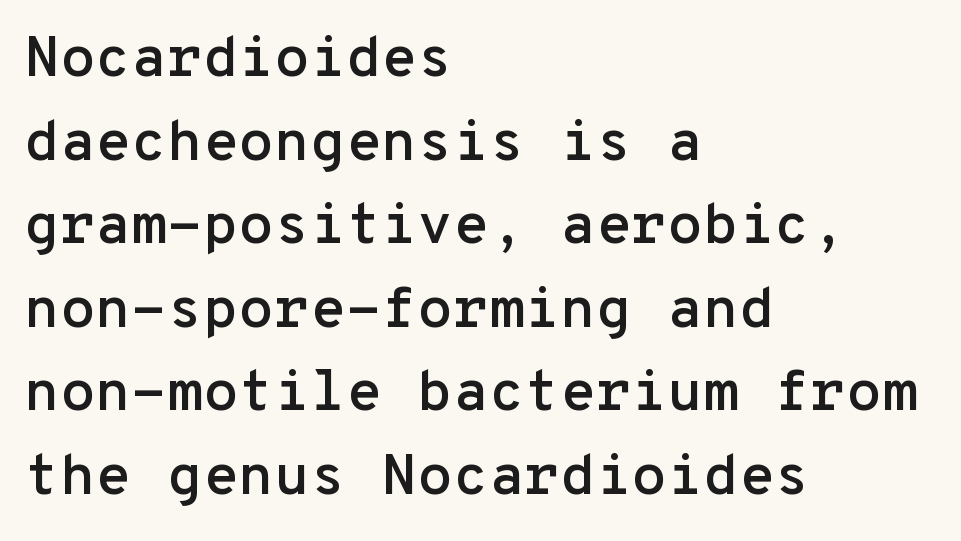
The image shows 58 px sans-serif type, upright, monospaced; set left-aligned, normal line spacing (1.44x), normal letter spacing, not underlined; low stroke contrast and a medium x-height.
